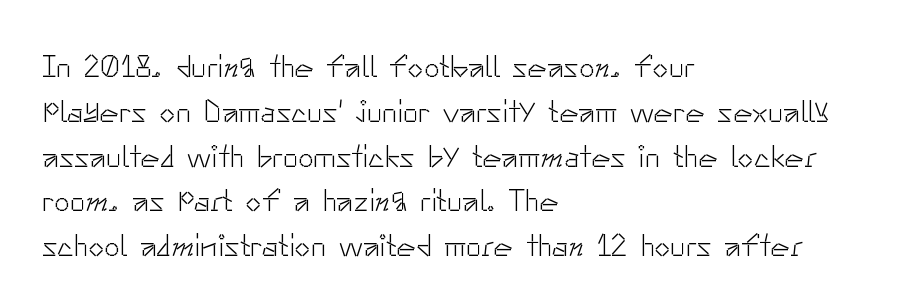
The image shows 32 px light sans-serif type, upright; set left-aligned, normal line spacing (1.4x), normal letter spacing, not underlined; low stroke contrast and a small x-height.
